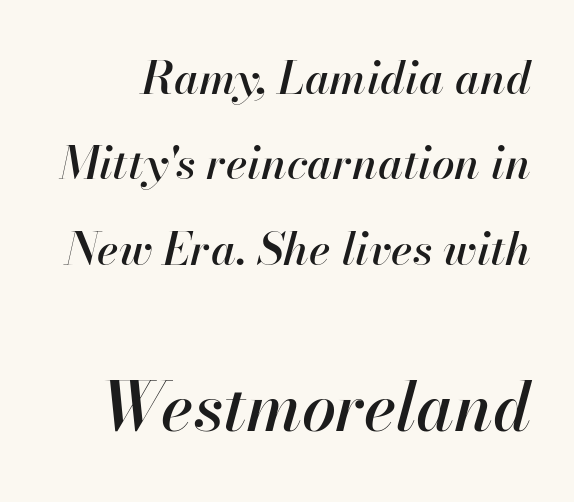
The image shows 68 px text type, italic (leaning right); set loose line spacing (1.9x), normal letter spacing, not underlined; the second (bottom) block is 1.51x larger; high stroke contrast and a small x-height.
